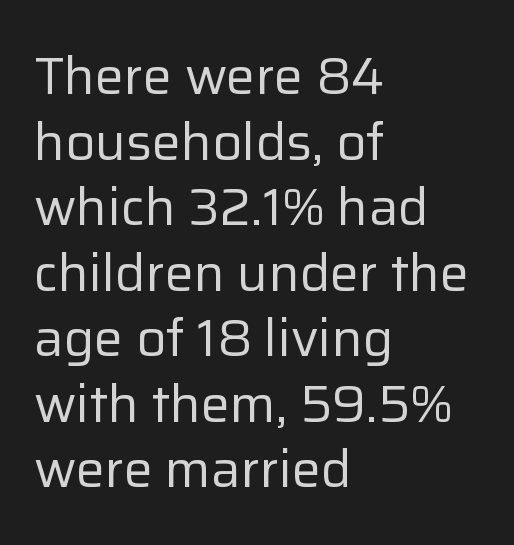
{"serif": "no", "italic": "no", "bold": "no", "weight": "regular", "width": "normal", "stroke_contrast": "low", "x_height": "medium", "monospaced": "no", "underline": "no", "align": "left", "line_spacing": "normal", "line_spacing_ratio": 1.26, "letter_spacing": "normal", "letter_spacing_em": 0.0, "glyph_px": 52}
